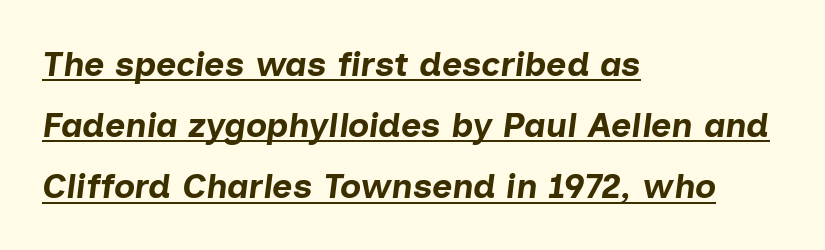
The image shows 35 px bold type, italic (leaning right); set left-aligned, line spacing 1.75x, normal letter spacing, underlined; low stroke contrast and a medium x-height.
